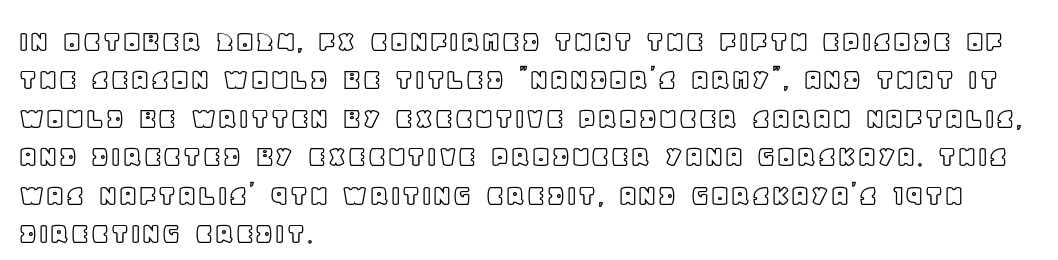
Spacing between characters is what you'd get straight out of the box. Type without underlining. The specimen reads as upright at a glance. Proportional: the letters do not fall into vertical columns. Notice how the passage keeps a crisp vertical edge on the left only.
